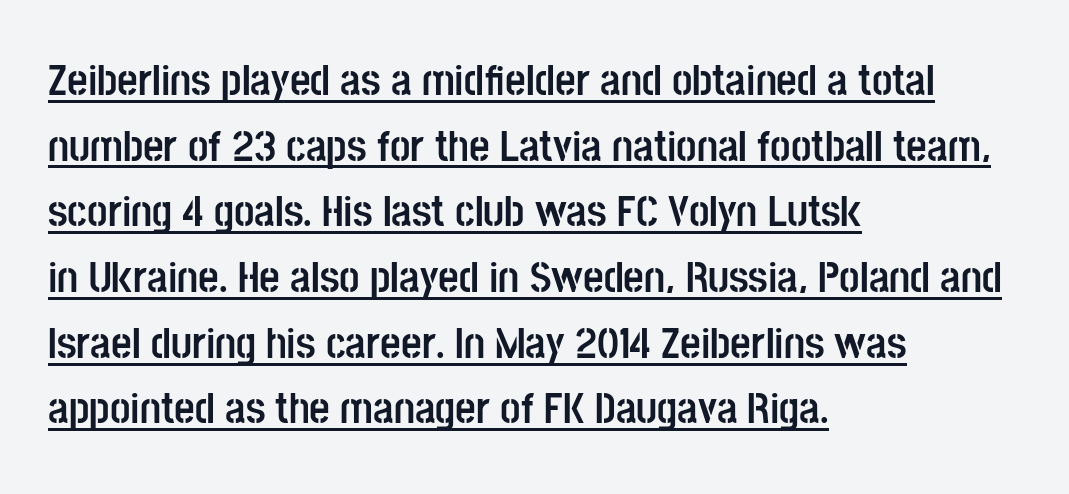
Q: Is the text bold? A: Yes.
Q: Is the text italic (slanted)? A: No, it is upright.
Q: Is the typeface a serif or a sans-serif typeface? A: Sans-serif.
Q: Is the text underlined? A: Yes.
Q: How is the paragraph aligned? A: Left-aligned.
Q: Is the spacing between letters normal or unusually wide? A: Normal.
Q: Is the spacing between lines tight, normal or loose? A: Normal.
Q: Width (condensed, normal, or wide)? A: Condensed.
Q: Stroke contrast? A: Low.
Q: x-height? A: Large.
Q: Monospaced? A: No.
